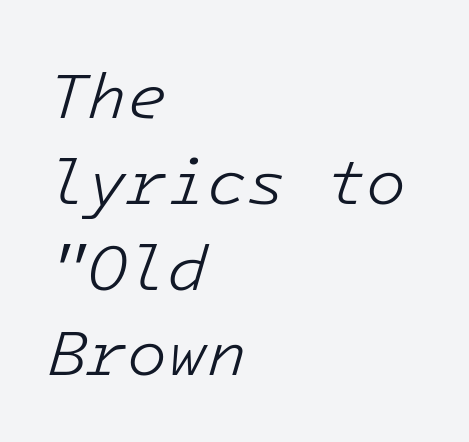
Students, note that the glyphs here touch the page at normal intervals. There's an unmistakable incline to the writing here. What's the leading like? Ordinary, nothing unusual. Heft: none added — not bold. Glance below the letters and you will spot only blank space. The passage is arranged the way most books set body copy — flush left.
